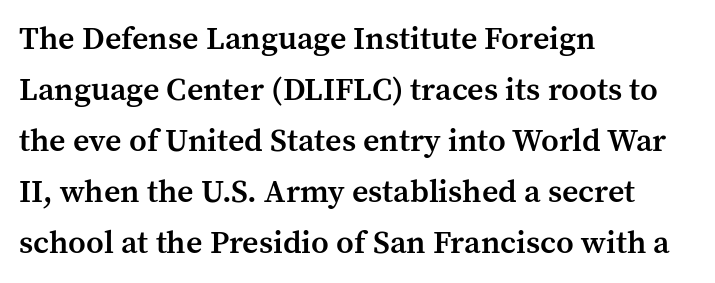
The image shows 32 px semibold serif type, upright; set left-aligned, normal line spacing (1.59x), normal letter spacing, not underlined; medium stroke contrast and a medium x-height.
